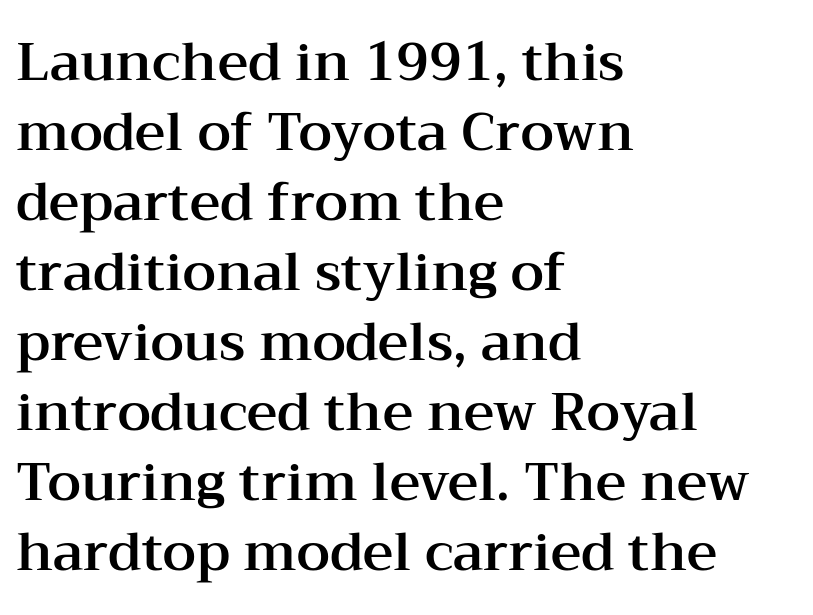
The image shows 53 px wide serif type, upright; set left-aligned, normal line spacing (1.32x), normal letter spacing, not underlined; medium stroke contrast and a medium x-height.
